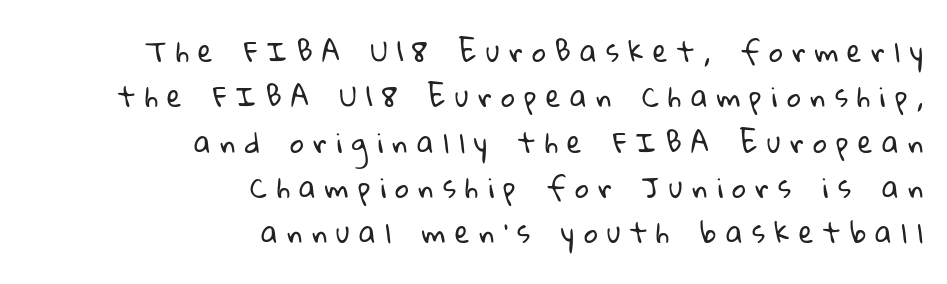
{"bold": "no", "underline": "no", "align": "right", "line_spacing": "normal", "line_spacing_ratio": 1.68, "letter_spacing": "wide", "letter_spacing_em": 0.35, "glyph_px": 27}
